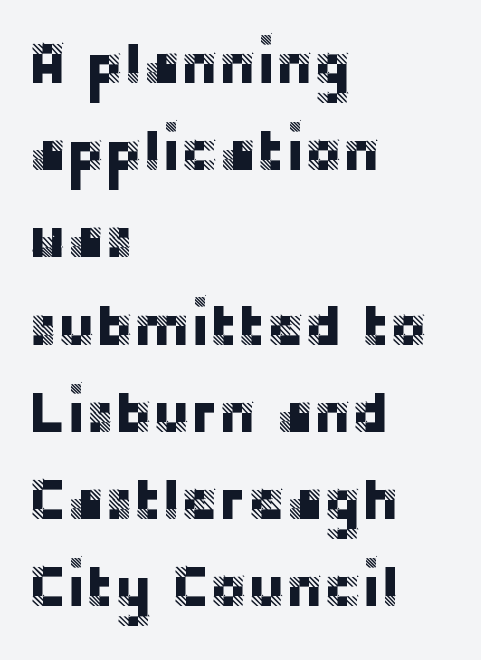
Q: Is the text italic (slanted)? A: No, it is upright.
Q: Is the typeface a serif or a sans-serif typeface? A: Sans-serif.
Q: Is the text underlined? A: No.
Q: How is the paragraph aligned? A: Left-aligned.
Q: Is the spacing between letters normal or unusually wide? A: Normal.
Q: Is the spacing between lines tight, normal or loose? A: Normal.
Q: Width (condensed, normal, or wide)? A: Normal.
Q: Stroke contrast? A: Low.
Q: x-height? A: Large.
Q: Monospaced? A: No.
